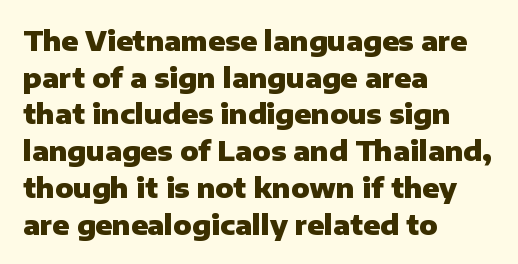
Q: Is the text bold? A: Yes.
Q: Is the text italic (slanted)? A: No, it is upright.
Q: Is the text underlined? A: No.
Q: How is the paragraph aligned? A: Left-aligned.
Q: Is the spacing between letters normal or unusually wide? A: Normal.
Q: Is the spacing between lines tight, normal or loose? A: Normal.
